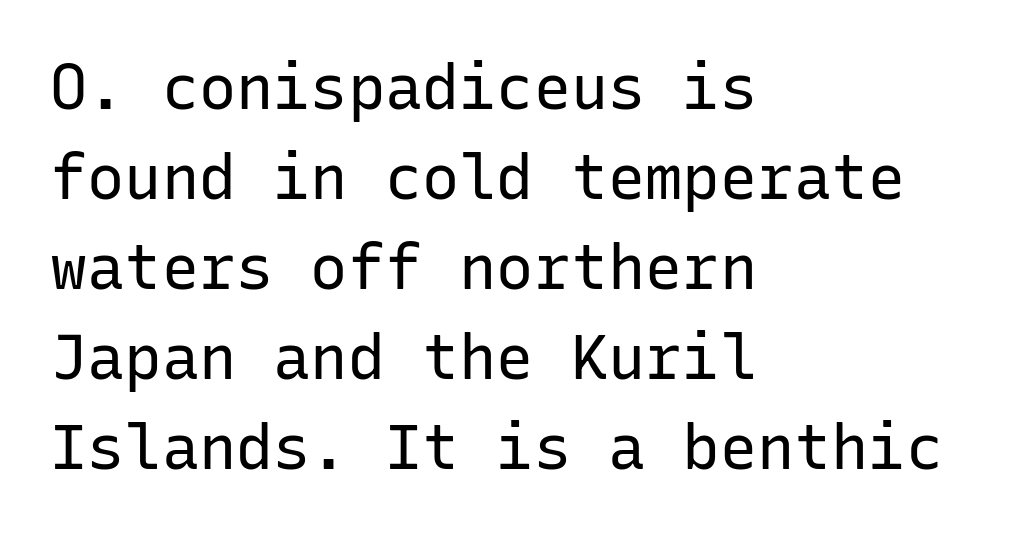
Vertical spacing — default. Vertical stems look standard width or narrower in stroke. The space beneath each line is pristine and unruled. Line beginnings align vertically; line endings do not. Upright lettering throughout. The tracking reads as untouched default to a designer's eye.
